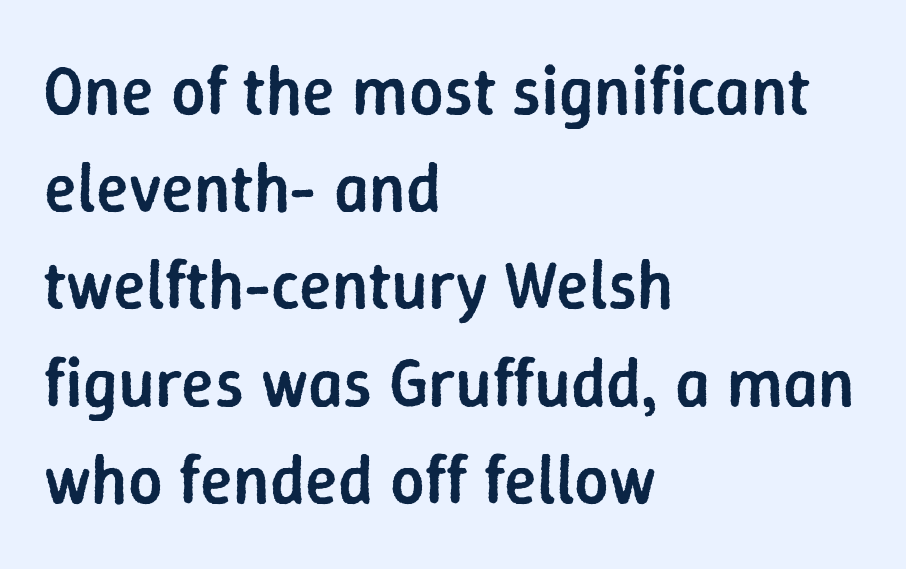
The type family on display is of the sans-serif kind. The characters look somewhat weighty, a semibold short of true bold. Compared with typical body copy, the letter spacing here is the same. Check under the words: just untouched page. Character widths vary here, with narrow letters taking less room than wide ones.
